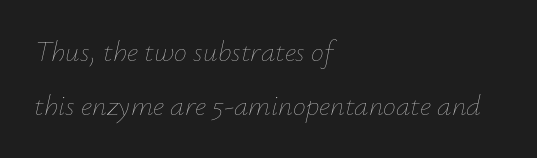
Q: Is the text bold? A: No.
Q: Is the text italic (slanted)? A: Yes, it leans right by about 12 degrees.
Q: Is the text underlined? A: No.
Q: How is the paragraph aligned? A: Left-aligned.
Q: Is the spacing between letters normal or unusually wide? A: Normal.
Q: Width (condensed, normal, or wide)? A: Normal.
Q: Stroke contrast? A: Low.
Q: x-height? A: Small.
Q: Monospaced? A: No.
